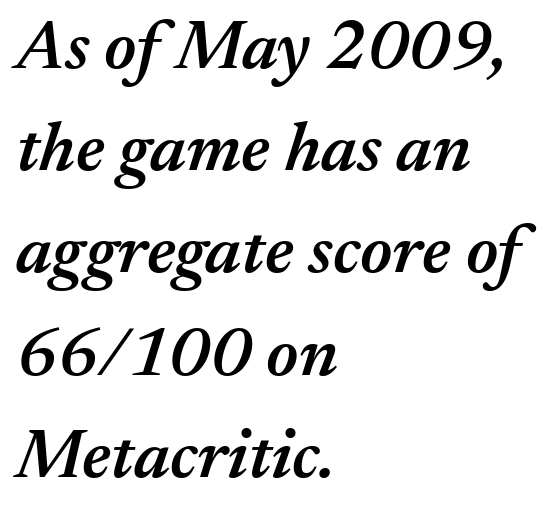
The image shows 70 px semibold type, italic (leaning right); set left-aligned, normal line spacing (1.46x), normal letter spacing, not underlined; medium stroke contrast and a medium x-height.
